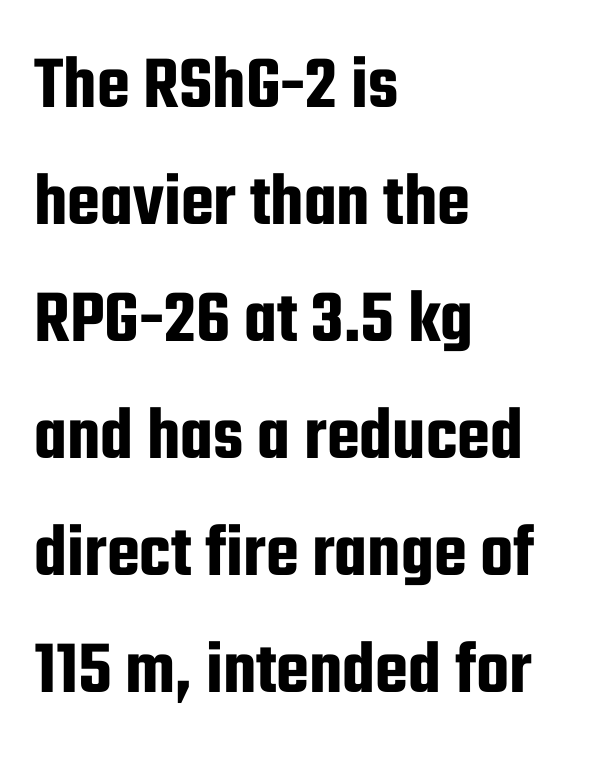
Leading: standard. Spacing verdict: proportional, widths tailored to each character. Observe the ordinary spacing: letters are neighbours, not strangers. Quick note: underline off.
